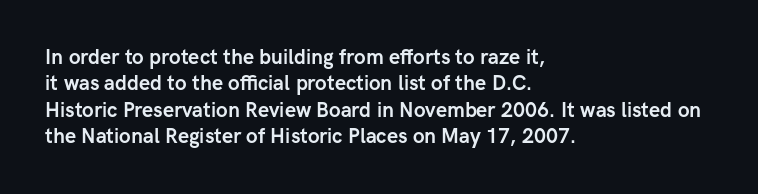
Q: Is the text bold? A: Yes.
Q: Is the text italic (slanted)? A: No, it is upright.
Q: Is the text underlined? A: No.
Q: How is the paragraph aligned? A: Left-aligned.
Q: Is the spacing between letters normal or unusually wide? A: Normal.
Q: Is the spacing between lines tight, normal or loose? A: Normal.
